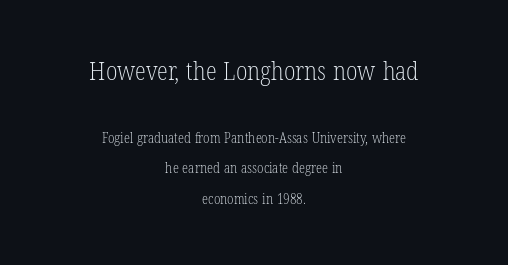
Block one is the big one; block two sits smaller underneath. Ink coverage per letter is moderate at most. Rendered with straight, roman letterforms. Clear beneath every line of the passage. Line spacing here is loose. Every row of glyphs is offset so its center matches the block's center.
